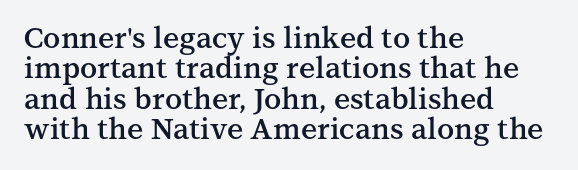
The image shows 29 px semibold serif type, upright; set left-aligned, tight line spacing (1.05x), normal letter spacing, not underlined; medium stroke contrast and a medium x-height.
